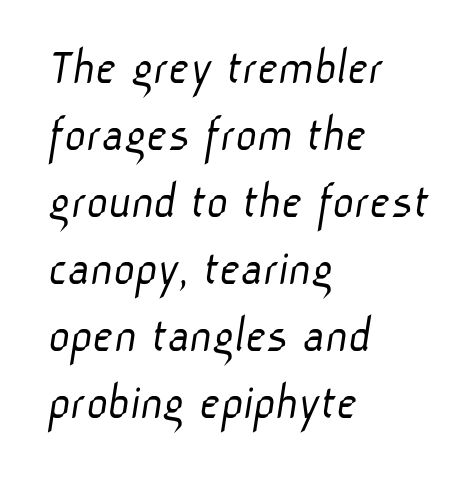
Q: Is the text bold? A: No.
Q: Is the typeface a serif or a sans-serif typeface? A: Sans-serif.
Q: Is the text underlined? A: No.
Q: How is the paragraph aligned? A: Left-aligned.
Q: Is the spacing between letters normal or unusually wide? A: Normal.
Q: Is the spacing between lines tight, normal or loose? A: Normal.
Q: Width (condensed, normal, or wide)? A: Normal.
Q: Stroke contrast? A: Low.
Q: x-height? A: Medium.
Q: Monospaced? A: No.
